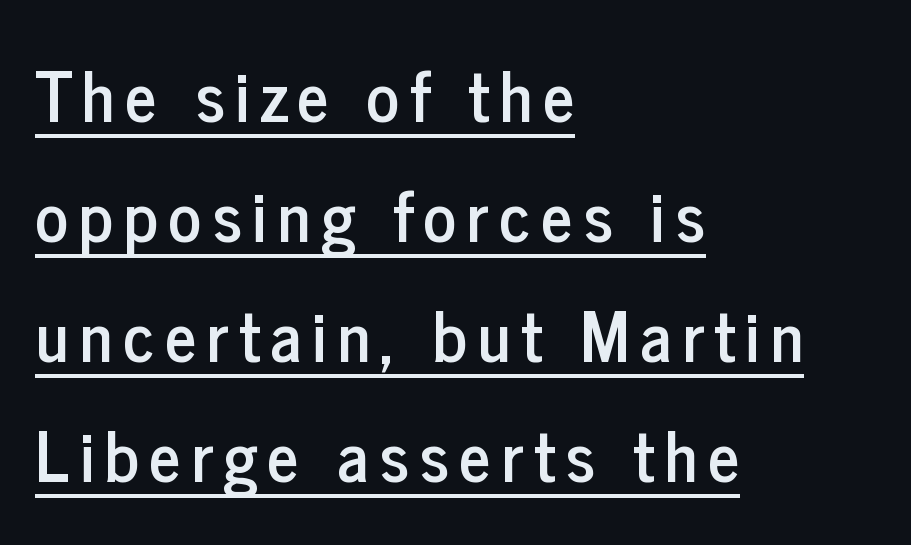
Q: Is the text italic (slanted)? A: No, it is upright.
Q: Is the typeface a serif or a sans-serif typeface? A: Sans-serif.
Q: Is the text underlined? A: Yes.
Q: How is the paragraph aligned? A: Left-aligned.
Q: Width (condensed, normal, or wide)? A: Condensed.
Q: Stroke contrast? A: Low.
Q: x-height? A: Medium.
Q: Monospaced? A: No.
